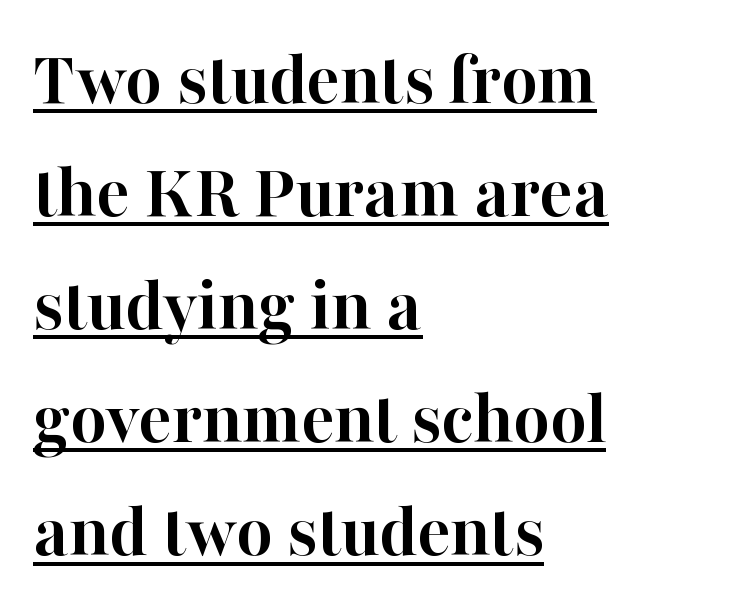
Q: Is the text bold? A: Yes.
Q: Is the text italic (slanted)? A: No, it is upright.
Q: Is the typeface a serif or a sans-serif typeface? A: Serif.
Q: Is the text underlined? A: Yes.
Q: How is the paragraph aligned? A: Left-aligned.
Q: Is the spacing between letters normal or unusually wide? A: Normal.
Q: Is the spacing between lines tight, normal or loose? A: Normal.
Q: Width (condensed, normal, or wide)? A: Normal.
Q: Stroke contrast? A: High.
Q: x-height? A: Medium.
Q: Monospaced? A: No.
